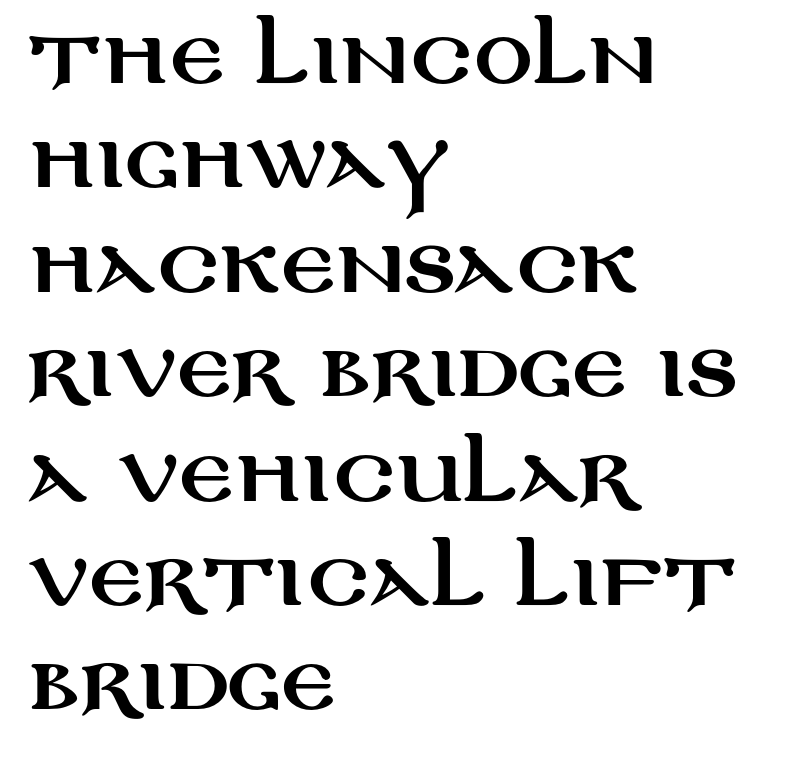
{"serif": "no", "italic": "no", "width": "wide", "stroke_contrast": "medium", "x_height": "large", "monospaced": "no", "underline": "no", "align": "left", "line_spacing": "normal", "line_spacing_ratio": 1.43, "letter_spacing": "normal", "letter_spacing_em": 0.0, "glyph_px": 73}
